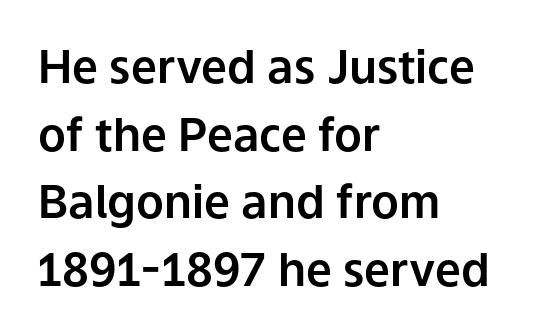
The image shows 46 px sans-serif type, upright; set left-aligned, normal line spacing (1.47x), normal letter spacing, not underlined; low stroke contrast and a medium x-height.
